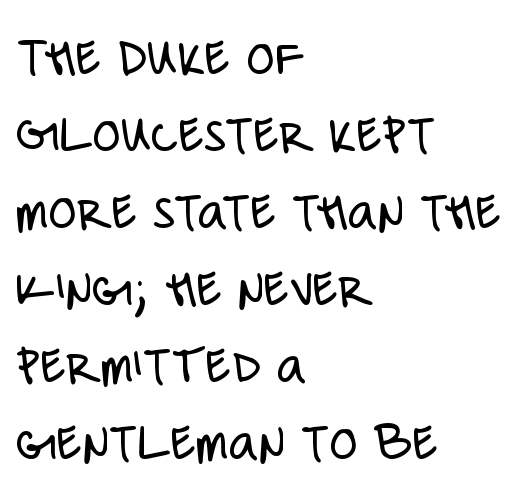
{"serif": "no", "italic": "no", "bold": "no", "weight": "light", "width": "condensed", "stroke_contrast": "low", "x_height": "large", "monospaced": "no", "underline": "no", "align": "left", "line_spacing": "normal", "line_spacing_ratio": 1.35, "letter_spacing": "normal", "letter_spacing_em": 0.0, "glyph_px": 57}
